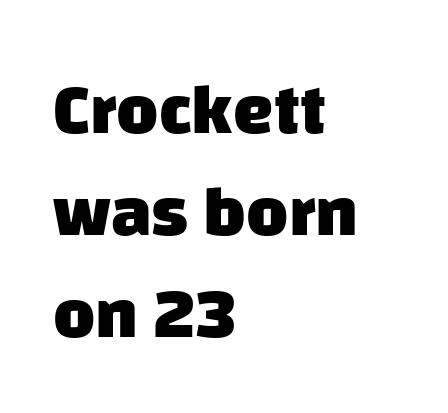
{"serif": "no", "bold": "yes", "weight": "heavy", "width": "normal", "stroke_contrast": "low", "x_height": "large", "monospaced": "no", "underline": "no", "align": "left", "line_spacing": "normal", "line_spacing_ratio": 1.42, "letter_spacing": "normal", "letter_spacing_em": 0.0, "glyph_px": 72}
